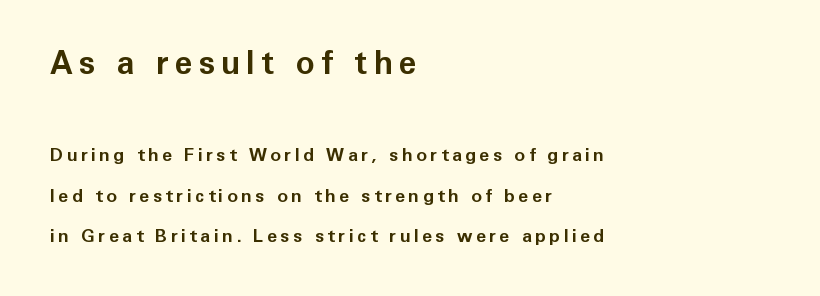
A clean baseline with only descenders dipping below it. Each letter's strokes conclude bluntly, with no projecting serifs. Notice how the stems are strictly vertical — no italics here. A classic flush-left, rag-right setting is used for this passage.
